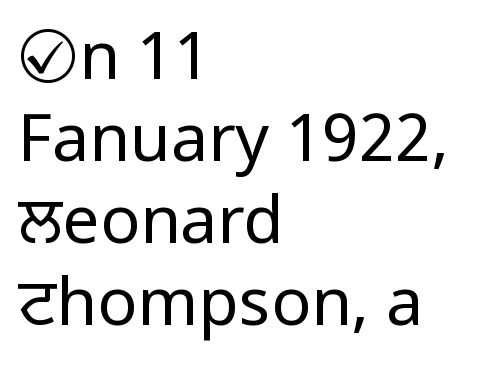
Q: Is the text bold? A: No.
Q: Is the text italic (slanted)? A: No, it is upright.
Q: Is the typeface a serif or a sans-serif typeface? A: Sans-serif.
Q: Is the text underlined? A: No.
Q: How is the paragraph aligned? A: Left-aligned.
Q: Is the spacing between letters normal or unusually wide? A: Normal.
Q: Width (condensed, normal, or wide)? A: Condensed.
Q: Stroke contrast? A: Low.
Q: x-height? A: Large.
Q: Monospaced? A: No.
